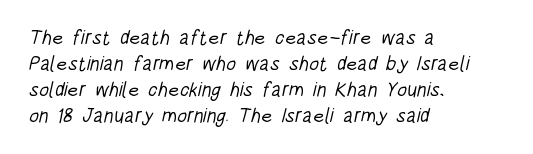
{"bold": "no", "underline": "no", "align": "left", "line_spacing": "normal", "line_spacing_ratio": 1.3, "letter_spacing": "normal", "letter_spacing_em": 0.0, "glyph_px": 20}
